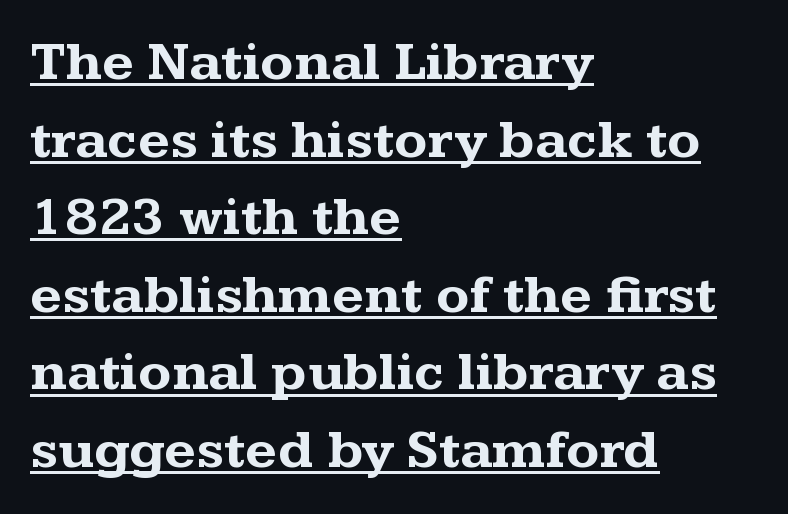
Note the varied advance widths — an 'i' is clearly narrower than an 'm'. A typesetter would call this leading conventional body-copy spacing. Default kerning and tracking; the words read as compact shapes. Upright lettering throughout.
